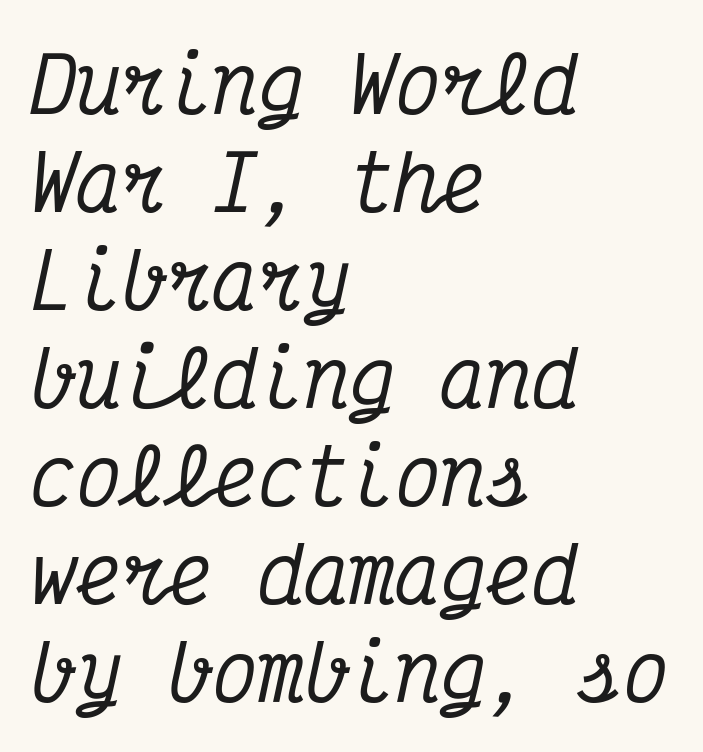
{"serif": "yes", "italic": "yes", "lean": "right", "slant_degrees": 12, "width": "condensed", "stroke_contrast": "medium", "x_height": "medium", "monospaced": "yes", "underline": "no", "align": "left", "line_spacing": "normal", "line_spacing_ratio": 1.29, "letter_spacing": "normal", "letter_spacing_em": 0.0, "glyph_px": 76}
